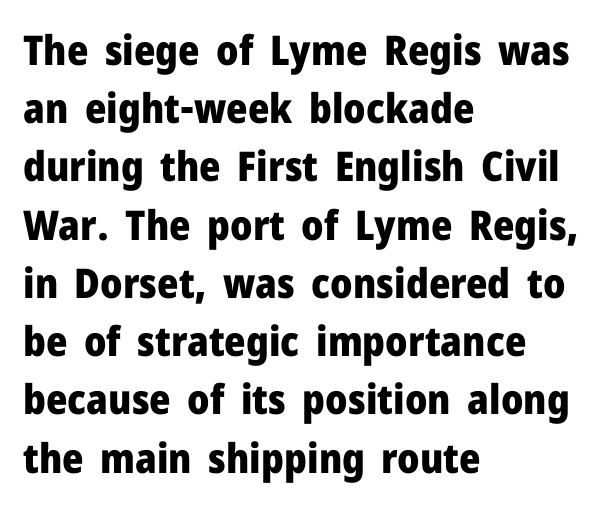
{"serif": "no", "italic": "no", "bold": "yes", "weight": "heavy", "width": "normal", "stroke_contrast": "low", "x_height": "medium", "monospaced": "no", "underline": "no", "align": "left", "line_spacing": "normal", "line_spacing_ratio": 1.42, "letter_spacing": "normal", "letter_spacing_em": 0.0, "glyph_px": 41}
